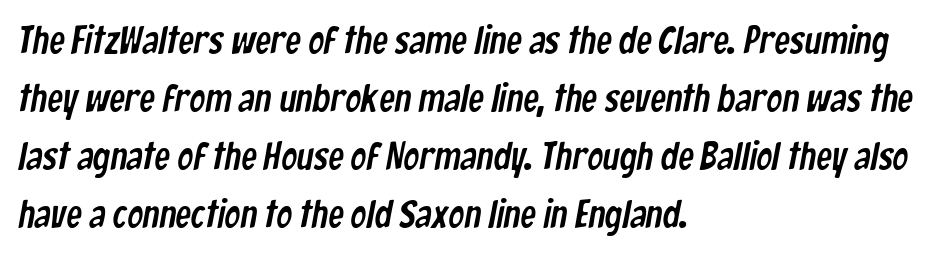
The passage is arranged the way most books set body copy — flush left. A typesetter would call this zero additional tracking. Line spacing here is normal. Each letter keeps its own natural width here, so spacing adapts to shape.
